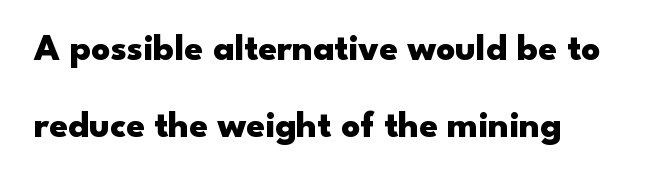
Q: Is the text bold? A: Yes.
Q: Is the text italic (slanted)? A: No, it is upright.
Q: Is the typeface a serif or a sans-serif typeface? A: Sans-serif.
Q: Is the text underlined? A: No.
Q: How is the paragraph aligned? A: Left-aligned.
Q: Is the spacing between letters normal or unusually wide? A: Normal.
Q: Is the spacing between lines tight, normal or loose? A: Loose.
Q: Width (condensed, normal, or wide)? A: Wide.
Q: Stroke contrast? A: Low.
Q: x-height? A: Small.
Q: Monospaced? A: No.
